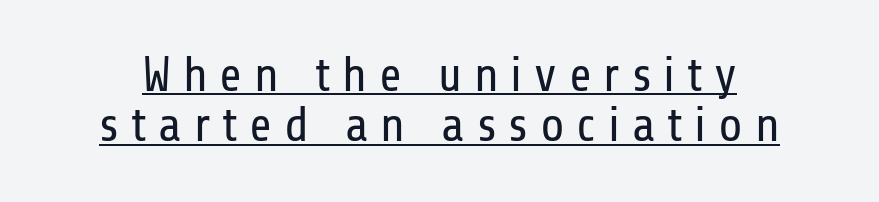
Q: Is the text bold? A: No.
Q: Is the text italic (slanted)? A: No, it is upright.
Q: Is the typeface a serif or a sans-serif typeface? A: Sans-serif.
Q: Is the text underlined? A: Yes.
Q: How is the paragraph aligned? A: Centered.
Q: Is the spacing between letters normal or unusually wide? A: Unusually wide.
Q: Is the spacing between lines tight, normal or loose? A: Tight.
Q: Width (condensed, normal, or wide)? A: Condensed.
Q: Stroke contrast? A: Low.
Q: x-height? A: Medium.
Q: Monospaced? A: No.
